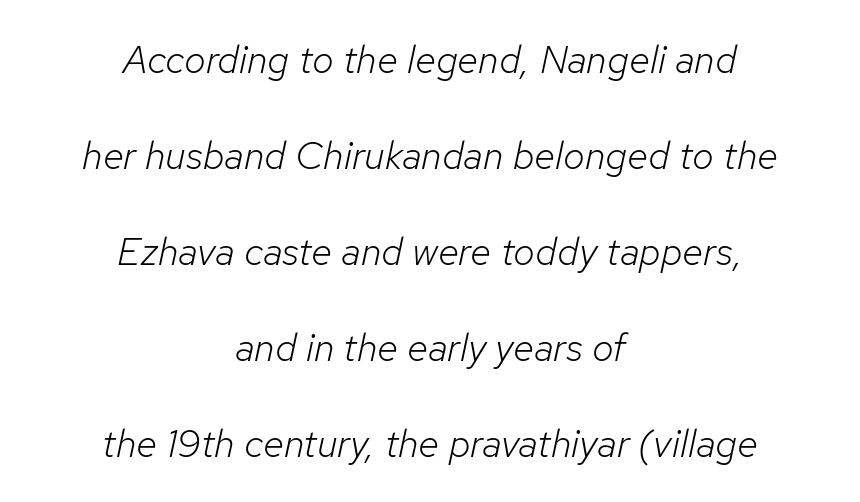
Descenders hang freely into open space. This sample has the flowing, uneven cadence of proportional lettering. Leading: increased. These glyphs show unthickened strokes, regular width or finer. The text carries the slant typical of an italic or oblique font. The setting favours the middle, as headings and verse often do.
